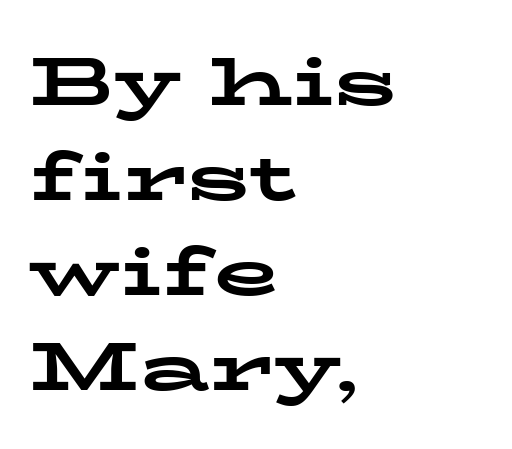
Each letter keeps its own natural width here, so spacing adapts to shape. Strong, thick strokes mark this as bold type. Are there feet on the stems? There are — it's a serif. Nothing unusual about the tracking: characters are spaced as the font intends.
